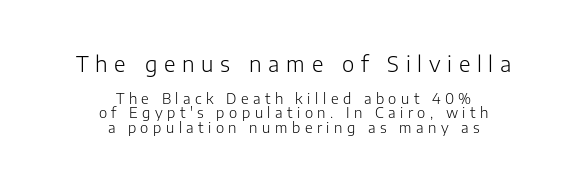
The image shows 21 px text type, upright; set centered, tight line spacing (1.04x), unusually wide letter spacing (+0.32 em), not underlined; the first (top) block is 1.5x larger.
